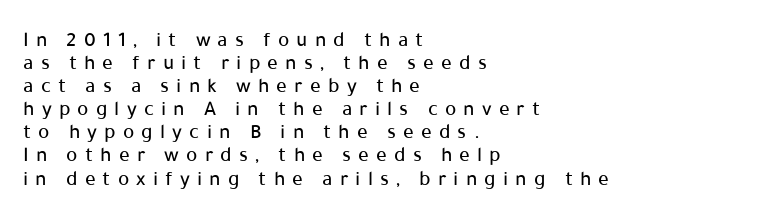
Q: Is the text italic (slanted)? A: No, it is upright.
Q: Is the text underlined? A: No.
Q: How is the paragraph aligned? A: Left-aligned.
Q: Is the spacing between letters normal or unusually wide? A: Unusually wide.
Q: Is the spacing between lines tight, normal or loose? A: Tight.
